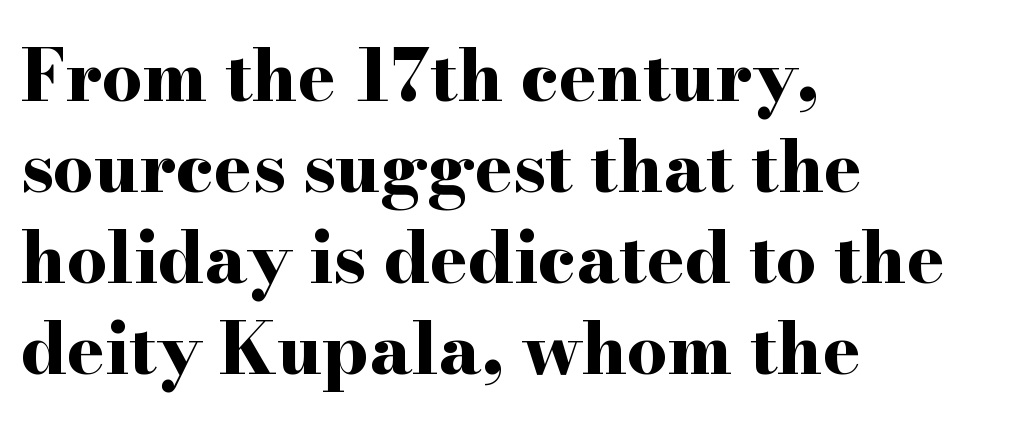
Q: Is the text bold? A: Yes.
Q: Is the text italic (slanted)? A: No, it is upright.
Q: Is the typeface a serif or a sans-serif typeface? A: Serif.
Q: Is the text underlined? A: No.
Q: How is the paragraph aligned? A: Left-aligned.
Q: Is the spacing between letters normal or unusually wide? A: Normal.
Q: Is the spacing between lines tight, normal or loose? A: Normal.
Q: Width (condensed, normal, or wide)? A: Wide.
Q: Stroke contrast? A: High.
Q: x-height? A: Small.
Q: Monospaced? A: No.
